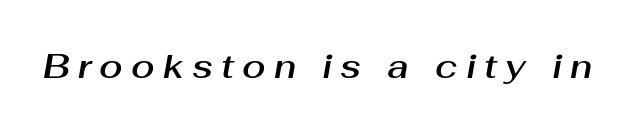
The image shows 34 px text type, italic (leaning right); set unusually wide letter spacing (+0.24 em), not underlined; medium stroke contrast and a medium x-height.
